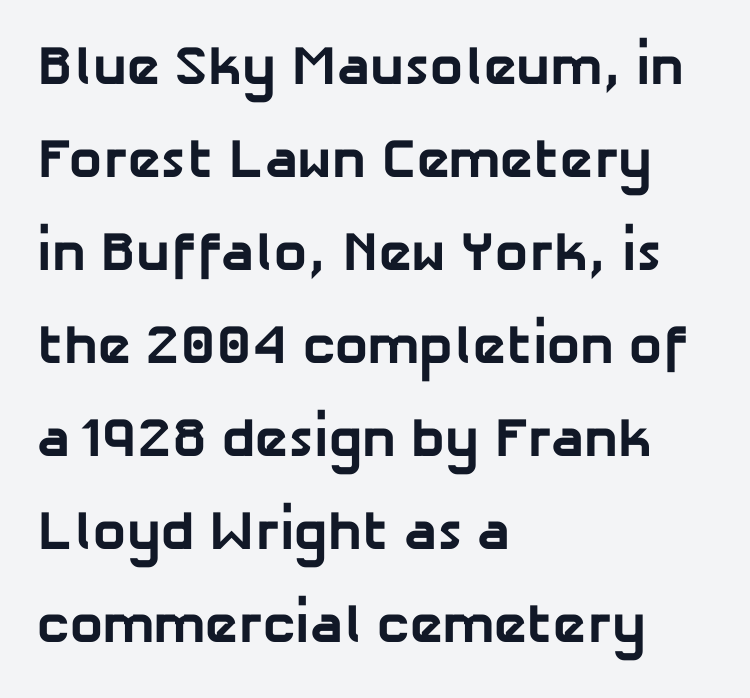
Q: Is the text bold? A: Yes.
Q: Is the typeface a serif or a sans-serif typeface? A: Sans-serif.
Q: Is the text underlined? A: No.
Q: How is the paragraph aligned? A: Left-aligned.
Q: Is the spacing between letters normal or unusually wide? A: Normal.
Q: Is the spacing between lines tight, normal or loose? A: Normal.
Q: Width (condensed, normal, or wide)? A: Normal.
Q: Stroke contrast? A: Low.
Q: x-height? A: Medium.
Q: Monospaced? A: No.
